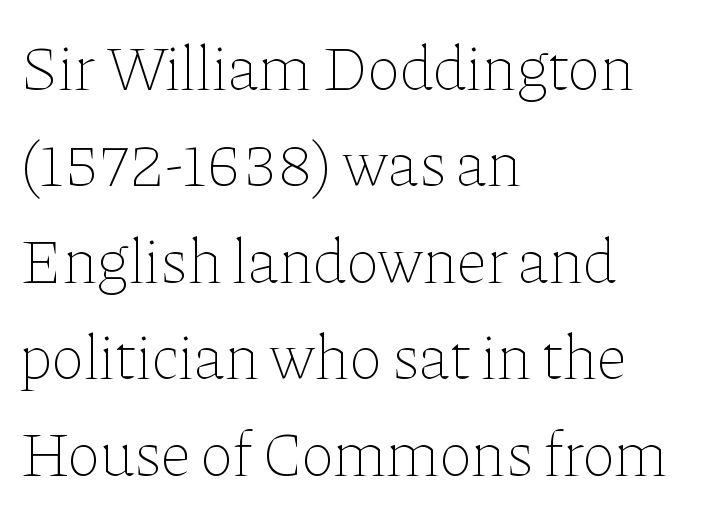
{"italic": "no", "bold": "no", "weight": "thin", "width": "normal", "stroke_contrast": "low", "x_height": "medium", "monospaced": "no", "underline": "no", "align": "left", "line_spacing": "normal", "line_spacing_ratio": 1.53, "letter_spacing": "normal", "letter_spacing_em": 0.0, "glyph_px": 63}
